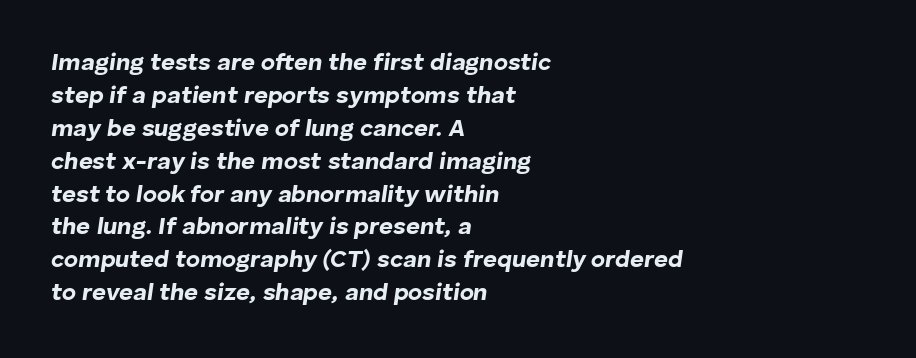
{"italic": "yes", "lean": "right", "slant_degrees": 8, "bold": "yes", "underline": "no", "align": "left", "line_spacing": "normal", "line_spacing_ratio": 1.37, "letter_spacing": "normal", "letter_spacing_em": 0.0, "glyph_px": 24}
